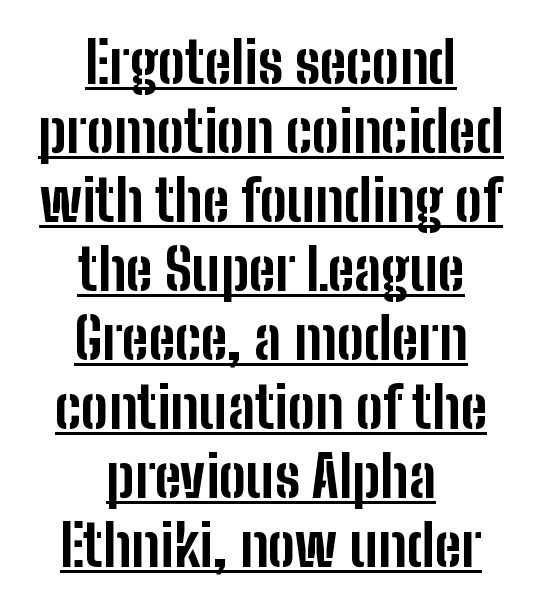
Stroke thickness is high; the sample reads as a true bold. Does the type have serifs? No, each stem ends abruptly. Upright lettering throughout. If you folded the block vertically in half, each line would mirror itself in length. What decoration does the sample have? An underline.
